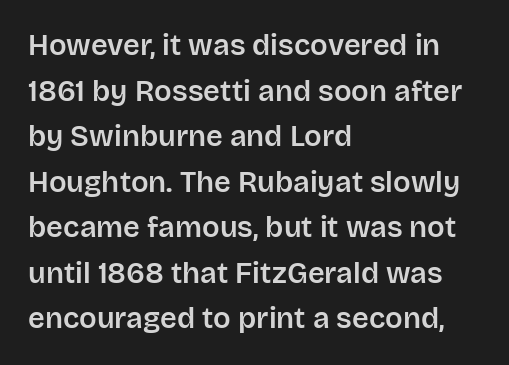
Q: Is the text italic (slanted)? A: No, it is upright.
Q: Is the typeface a serif or a sans-serif typeface? A: Sans-serif.
Q: Is the text underlined? A: No.
Q: How is the paragraph aligned? A: Left-aligned.
Q: Is the spacing between letters normal or unusually wide? A: Normal.
Q: Is the spacing between lines tight, normal or loose? A: Normal.
Q: Width (condensed, normal, or wide)? A: Normal.
Q: Stroke contrast? A: Low.
Q: x-height? A: Large.
Q: Monospaced? A: No.
